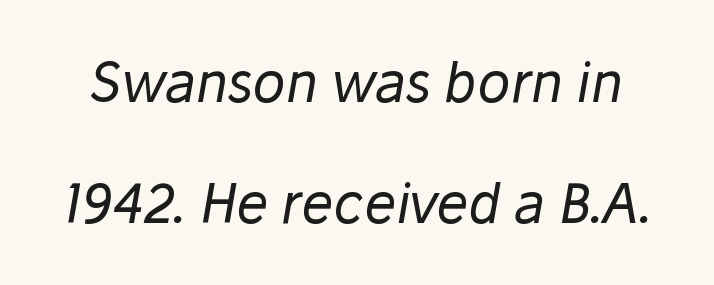
Q: Is the text bold? A: No.
Q: Is the text italic (slanted)? A: Yes, it leans right by about 10 degrees.
Q: Is the text underlined? A: No.
Q: Is the spacing between letters normal or unusually wide? A: Normal.
Q: Is the spacing between lines tight, normal or loose? A: Loose.
Q: Width (condensed, normal, or wide)? A: Normal.
Q: Stroke contrast? A: Low.
Q: x-height? A: Medium.
Q: Monospaced? A: No.
